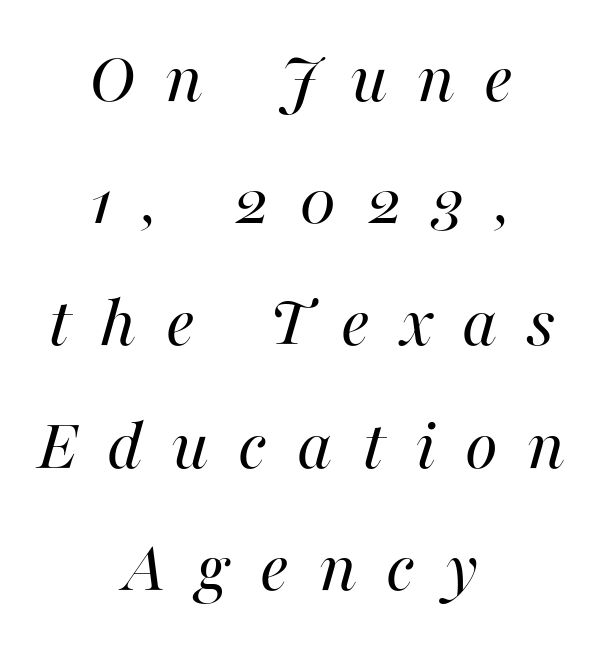
Q: Is the text bold? A: No.
Q: Is the text italic (slanted)? A: Yes, it leans right by about 16 degrees.
Q: Is the text underlined? A: No.
Q: How is the paragraph aligned? A: Centered.
Q: Is the spacing between letters normal or unusually wide? A: Unusually wide.
Q: Is the spacing between lines tight, normal or loose? A: Normal.
Q: Width (condensed, normal, or wide)? A: Normal.
Q: Stroke contrast? A: High.
Q: x-height? A: Medium.
Q: Monospaced? A: No.
